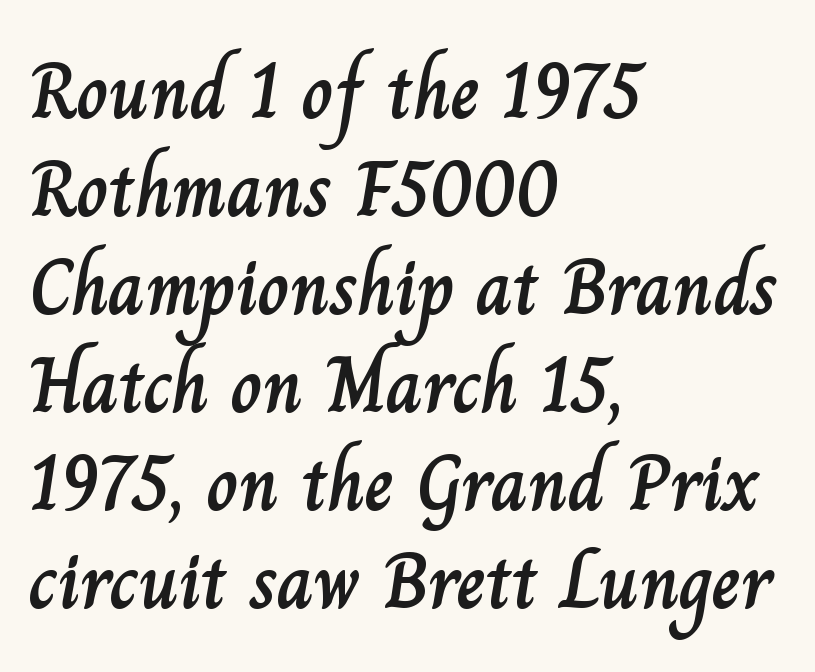
Q: Is the text italic (slanted)? A: Yes.
Q: Is the text underlined? A: No.
Q: How is the paragraph aligned? A: Left-aligned.
Q: Is the spacing between letters normal or unusually wide? A: Normal.
Q: Width (condensed, normal, or wide)? A: Normal.
Q: Stroke contrast? A: Low.
Q: x-height? A: Small.
Q: Monospaced? A: No.
